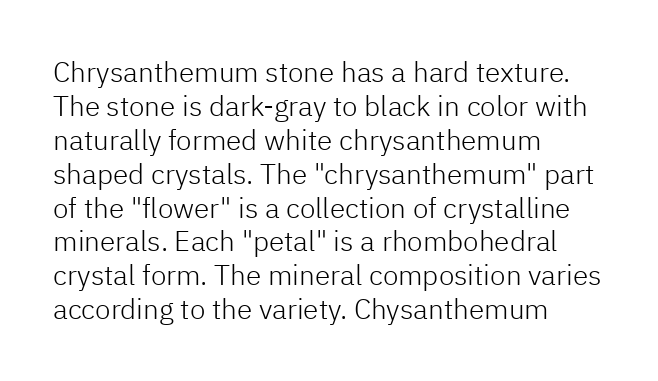
The image shows 28 px light sans-serif type, upright; set left-aligned, line spacing 1.21x, normal letter spacing, not underlined; low stroke contrast and a medium x-height.
